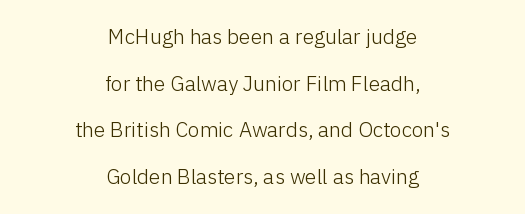
{"italic": "no", "bold": "no", "underline": "no", "align": "center", "line_spacing": "loose", "line_spacing_ratio": 2.22, "letter_spacing": "normal", "letter_spacing_em": 0.0, "glyph_px": 21}
